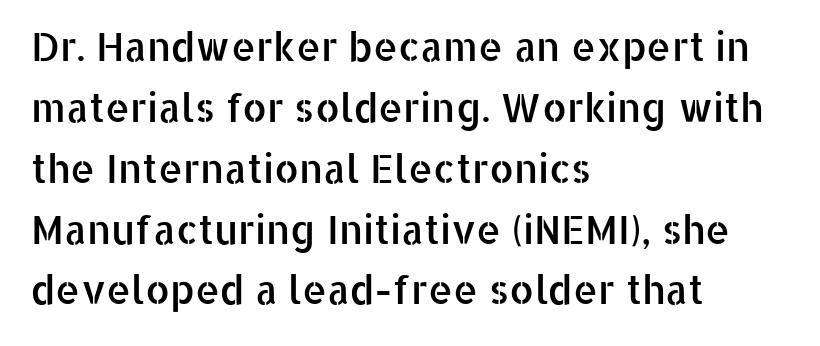
Q: Is the text italic (slanted)? A: No, it is upright.
Q: Is the typeface a serif or a sans-serif typeface? A: Sans-serif.
Q: Is the text underlined? A: No.
Q: How is the paragraph aligned? A: Left-aligned.
Q: Is the spacing between letters normal or unusually wide? A: Normal.
Q: Is the spacing between lines tight, normal or loose? A: Normal.
Q: Width (condensed, normal, or wide)? A: Normal.
Q: Stroke contrast? A: Low.
Q: x-height? A: Medium.
Q: Monospaced? A: No.
